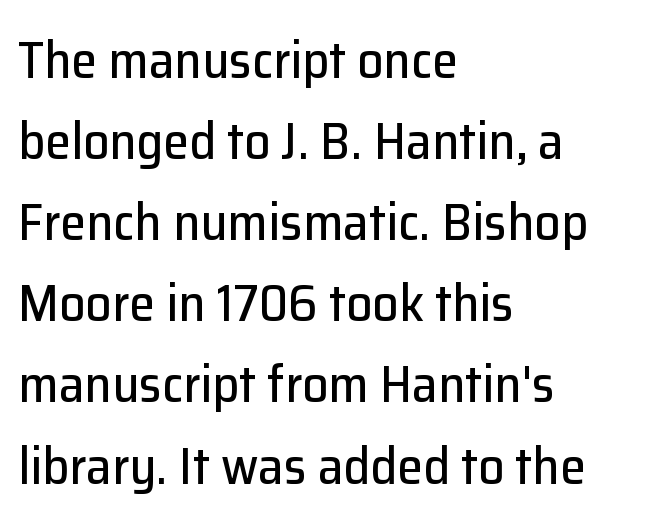
The image shows 52 px sans-serif type, upright; set left-aligned, normal line spacing (1.56x), normal letter spacing, not underlined; low stroke contrast and a medium x-height.
